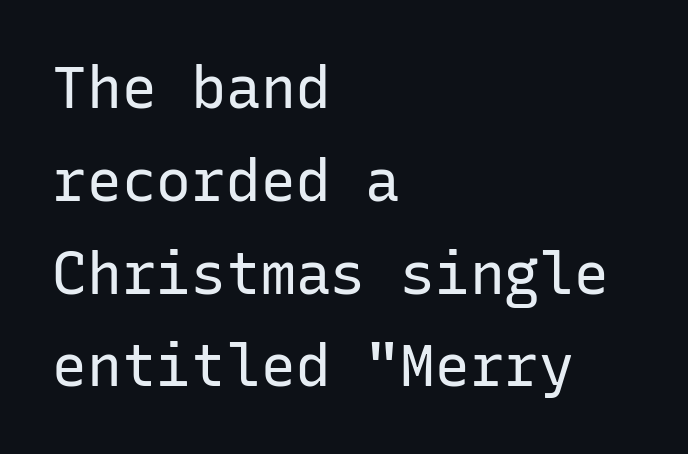
Q: Is the text bold? A: No.
Q: Is the text italic (slanted)? A: No, it is upright.
Q: Is the typeface a serif or a sans-serif typeface? A: Sans-serif.
Q: Is the text underlined? A: No.
Q: How is the paragraph aligned? A: Left-aligned.
Q: Is the spacing between letters normal or unusually wide? A: Normal.
Q: Is the spacing between lines tight, normal or loose? A: Normal.
Q: Width (condensed, normal, or wide)? A: Normal.
Q: Stroke contrast? A: Low.
Q: x-height? A: Medium.
Q: Monospaced? A: Yes.
